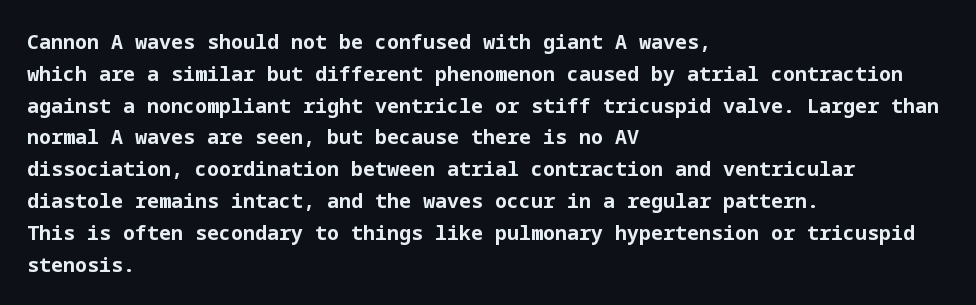
Upright lettering throughout. The foot of each line stays bare and open. Line spacing here is normal. The letters sit at their default tracking, neither squeezed nor spread. The setting favours the left margin, as ordinary paragraphs usually do. These words are printed bold, with thick strokes throughout.
